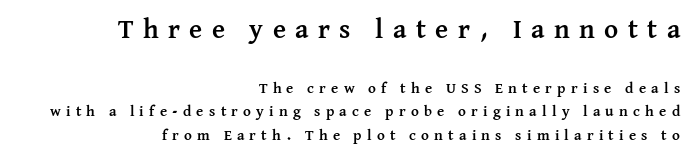
Q: Is the text bold? A: Yes.
Q: Is the text italic (slanted)? A: No, it is upright.
Q: Is the text underlined? A: No.
Q: How is the paragraph aligned? A: Right-aligned.
Q: Is the spacing between letters normal or unusually wide? A: Unusually wide.
Q: Is the spacing between lines tight, normal or loose? A: Normal.
Q: Which block of text is set in a larger size, the first (top) or the second (bottom)? A: The first (top) one.
